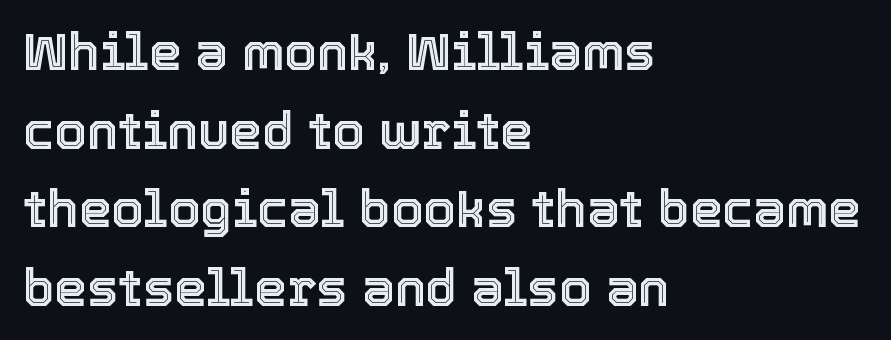
Q: Is the text italic (slanted)? A: No, it is upright.
Q: Is the text underlined? A: No.
Q: How is the paragraph aligned? A: Left-aligned.
Q: Is the spacing between letters normal or unusually wide? A: Normal.
Q: Is the spacing between lines tight, normal or loose? A: Normal.
Q: Width (condensed, normal, or wide)? A: Normal.
Q: x-height? A: Medium.
Q: Monospaced? A: No.
